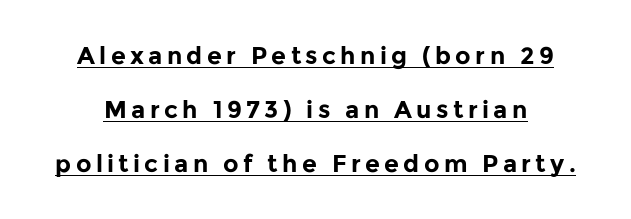
{"italic": "no", "bold": "yes", "underline": "yes", "line_spacing": "loose", "line_spacing_ratio": 2.25, "glyph_px": 24}
